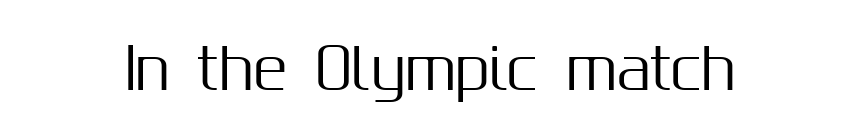
{"serif": "no", "italic": "no", "width": "normal", "stroke_contrast": "medium", "x_height": "medium", "monospaced": "no", "underline": "no", "align": "center", "letter_spacing": "normal", "letter_spacing_em": 0.0, "glyph_px": 56}
